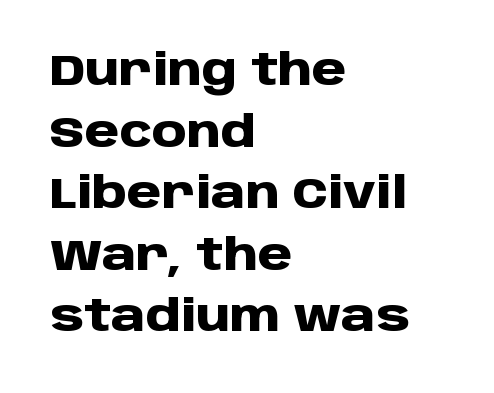
{"serif": "no", "italic": "no", "bold": "yes", "weight": "heavy", "width": "normal", "stroke_contrast": "low", "x_height": "large", "monospaced": "no", "underline": "no", "align": "left", "line_spacing": "normal", "line_spacing_ratio": 1.4, "letter_spacing": "normal", "letter_spacing_em": 0.0, "glyph_px": 44}
